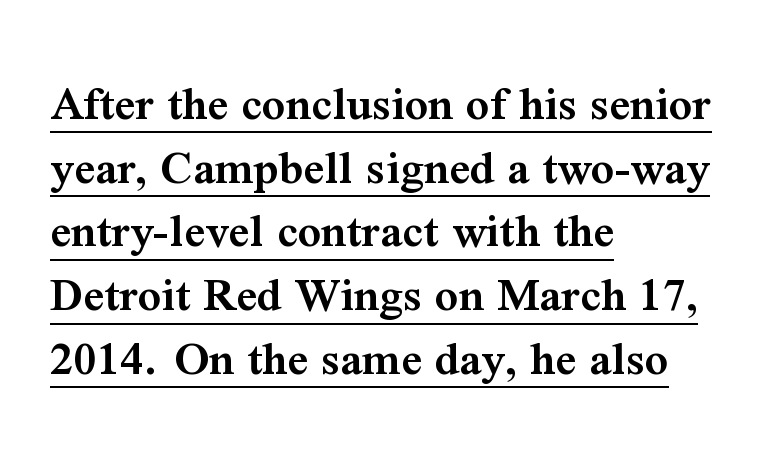
Q: Is the text bold? A: Semi-bold.
Q: Is the text italic (slanted)? A: No, it is upright.
Q: Is the typeface a serif or a sans-serif typeface? A: Serif.
Q: Is the text underlined? A: Yes.
Q: How is the paragraph aligned? A: Left-aligned.
Q: Is the spacing between letters normal or unusually wide? A: Normal.
Q: Is the spacing between lines tight, normal or loose? A: Normal.
Q: Width (condensed, normal, or wide)? A: Normal.
Q: Stroke contrast? A: Medium.
Q: x-height? A: Medium.
Q: Monospaced? A: No.
